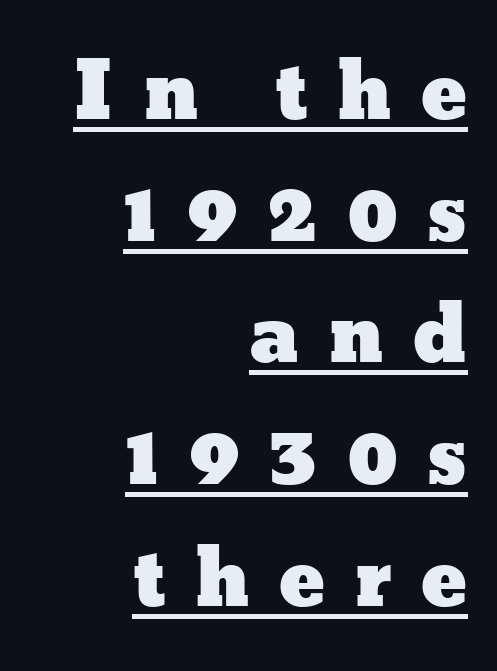
The image shows 77 px wide type, upright; set right-aligned, normal line spacing (1.58x), unusually wide letter spacing (+0.38 em), underlined; low stroke contrast and a medium x-height.
